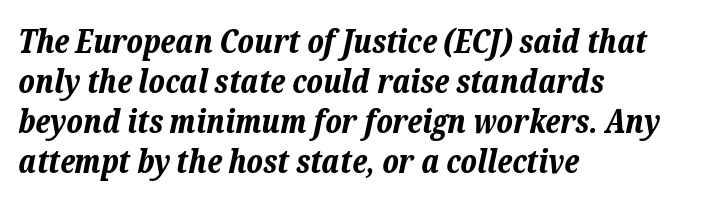
{"italic": "yes", "lean": "right", "slant_degrees": 12, "bold": "yes", "weight": "bold", "width": "normal", "stroke_contrast": "low", "x_height": "medium", "monospaced": "no", "underline": "no", "align": "left", "line_spacing": "normal", "line_spacing_ratio": 1.25, "letter_spacing": "normal", "letter_spacing_em": 0.0, "glyph_px": 32}
